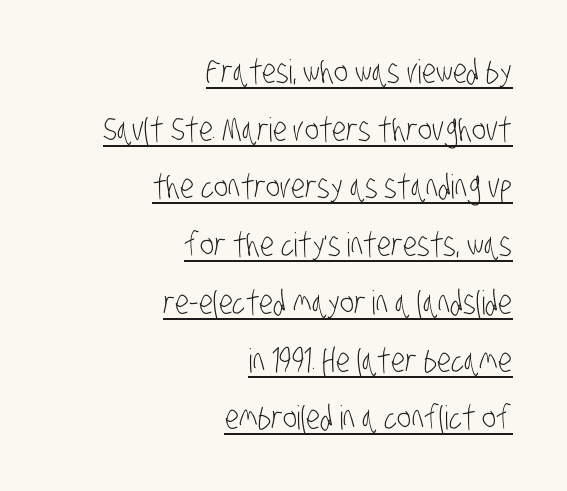
{"serif": "no", "bold": "no", "weight": "light", "width": "condensed", "stroke_contrast": "low", "x_height": "large", "monospaced": "no", "underline": "yes", "align": "right", "line_spacing_ratio": 1.75, "letter_spacing": "normal", "letter_spacing_em": 0.0, "glyph_px": 33}
